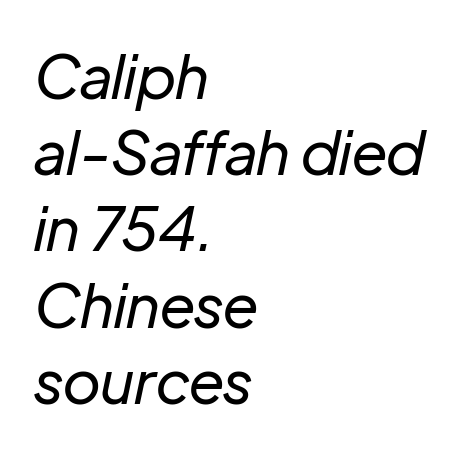
The image shows 60 px regular-weight type, italic (leaning right); set left-aligned, normal line spacing (1.27x), normal letter spacing, not underlined; low stroke contrast and a medium x-height.
